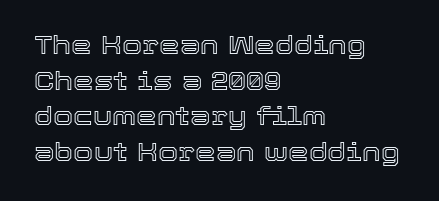
{"italic": "no", "underline": "no", "align": "left", "line_spacing": "normal", "line_spacing_ratio": 1.37, "letter_spacing": "normal", "letter_spacing_em": 0.0, "glyph_px": 26}
